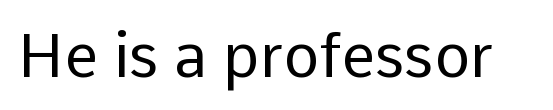
Spacing between characters is what you'd get straight out of the box. Nothing sits at the stroke ends, so this counts as sans-serif. Ascenders rise straight up at ninety degrees. The passage shown is not underscored anywhere. Summary of weight: not heavy and not bold. Proportional: the letters do not fall into vertical columns.
